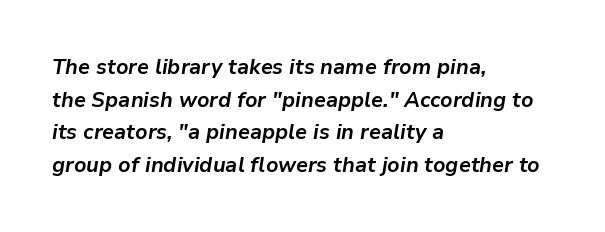
The image shows 21 px bold type, italic (leaning right); set left-aligned, normal line spacing (1.55x), normal letter spacing, not underlined.
